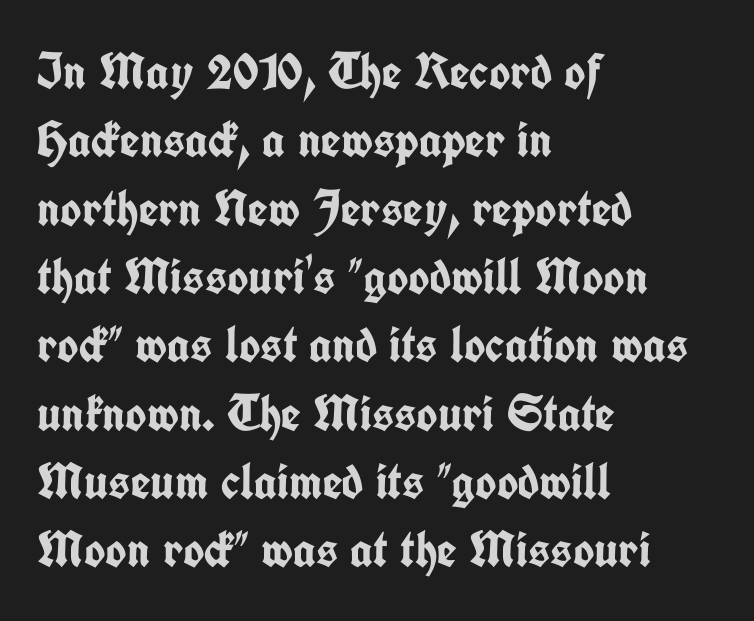
Glance below the letters and you will spot only blank space. I'd call this a sans setting — the letters go barefoot. The passage shown has conventional tracking throughout. Strong, thick strokes mark this as bold type.
